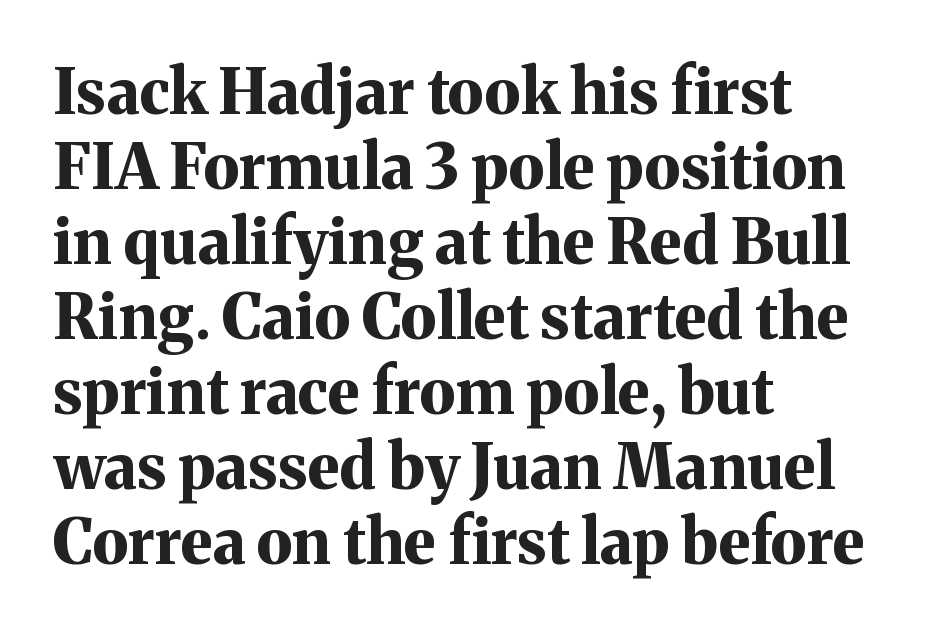
Q: Is the text bold? A: Yes.
Q: Is the text italic (slanted)? A: No, it is upright.
Q: Is the typeface a serif or a sans-serif typeface? A: Serif.
Q: Is the text underlined? A: No.
Q: How is the paragraph aligned? A: Left-aligned.
Q: Is the spacing between letters normal or unusually wide? A: Normal.
Q: Width (condensed, normal, or wide)? A: Normal.
Q: Stroke contrast? A: Medium.
Q: x-height? A: Medium.
Q: Monospaced? A: No.
